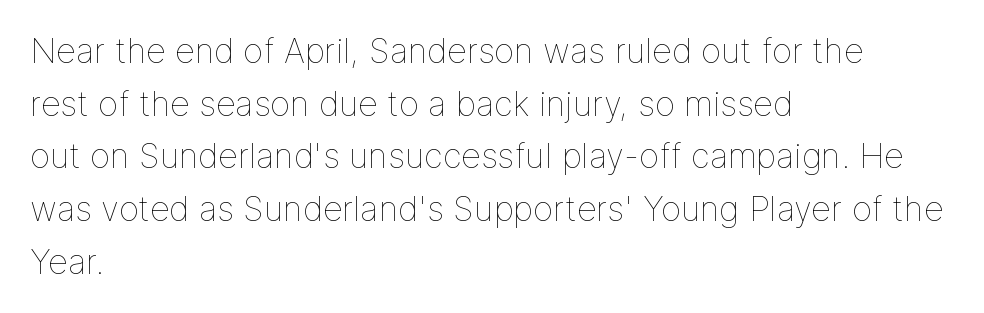
{"italic": "no", "bold": "no", "weight": "thin", "width": "normal", "stroke_contrast": "low", "x_height": "medium", "monospaced": "no", "underline": "no", "align": "left", "line_spacing": "normal", "line_spacing_ratio": 1.55, "letter_spacing": "normal", "letter_spacing_em": 0.0, "glyph_px": 34}
